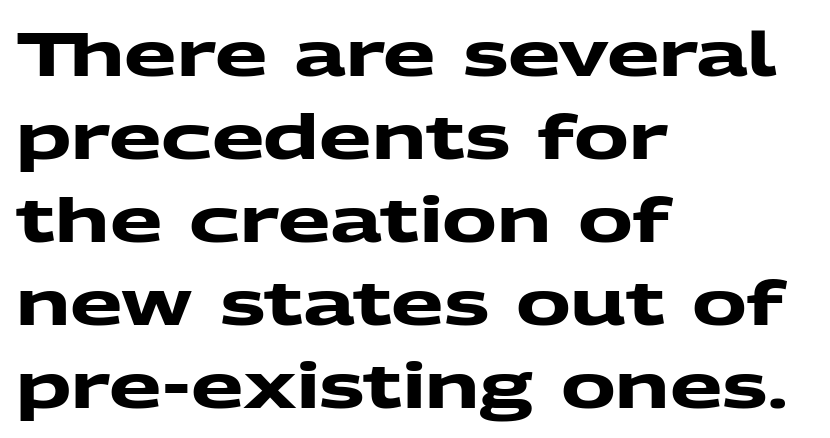
One glance says typical: line gaps are just what's usual. Nothing unusual about the tracking: characters are spaced as the font intends. The passage shown is typed in a proportional face where columns would drift. The designer went with a sans here, leaving each stem footless. The compositor pushed each line to the left boundary. The gap between lines stays unmarked.
